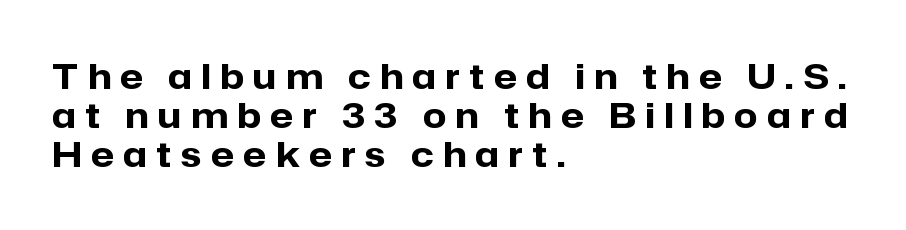
The image shows 34 px heavy sans-serif type, upright; set left-aligned, tight line spacing (1.14x), unusually wide letter spacing (+0.28 em), not underlined; low stroke contrast and a medium x-height.
